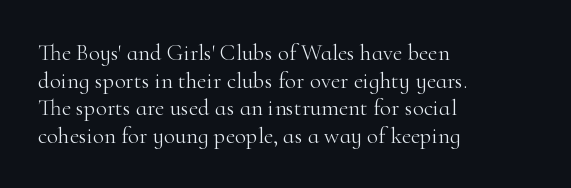
Unlike italic type, these characters show no tilt at all. The string is rendered with underlining switched off. The lines are quadded left. Tracking here is standard; glyphs follow each other at the usual distance. The letters look calm and open, with moderate or lighter stems.
